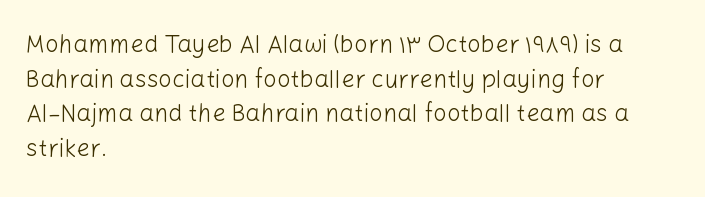
Q: Is the text bold? A: No.
Q: Is the text italic (slanted)? A: No, it is upright.
Q: Is the text underlined? A: No.
Q: How is the paragraph aligned? A: Left-aligned.
Q: Is the spacing between letters normal or unusually wide? A: Normal.
Q: Is the spacing between lines tight, normal or loose? A: Normal.
